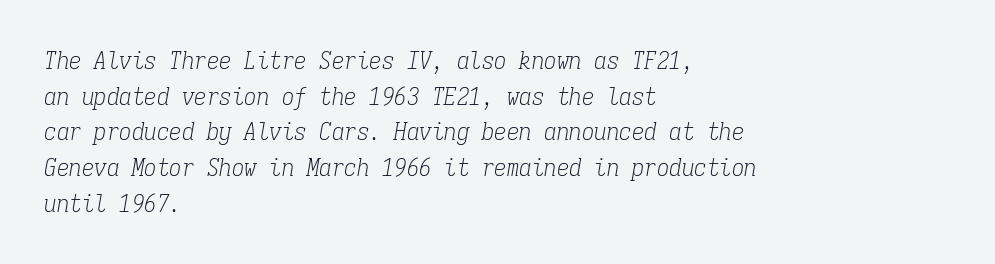
Q: Is the text bold? A: No.
Q: Is the text italic (slanted)? A: Yes, it leans right by about 9 degrees.
Q: Is the text underlined? A: No.
Q: How is the paragraph aligned? A: Left-aligned.
Q: Is the spacing between letters normal or unusually wide? A: Normal.
Q: Is the spacing between lines tight, normal or loose? A: Normal.
